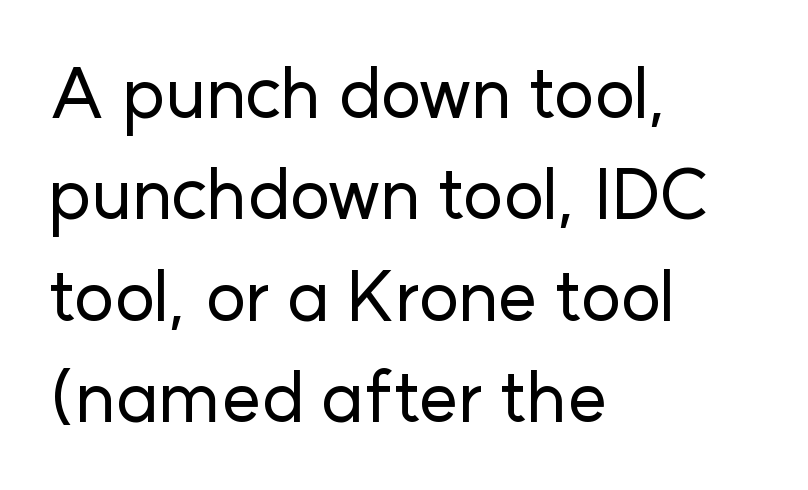
The image shows 70 px sans-serif type, upright; set left-aligned, normal line spacing (1.45x), normal letter spacing, not underlined; low stroke contrast and a medium x-height.
